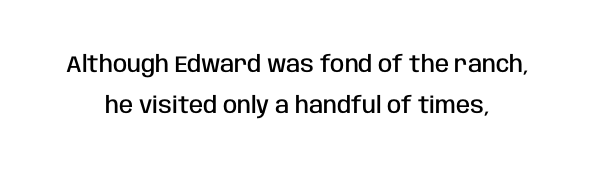
The image shows 23 px text type, upright; set line spacing 1.79x, normal letter spacing, not underlined.
